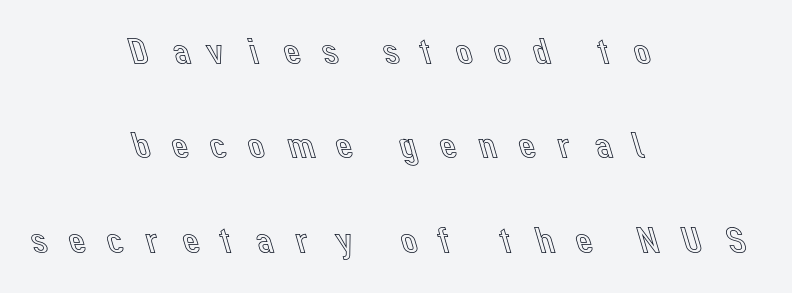
The image shows 39 px text type; set centered, loose line spacing (2.42x), unusually wide letter spacing (+0.44 em), not underlined; a medium x-height.
